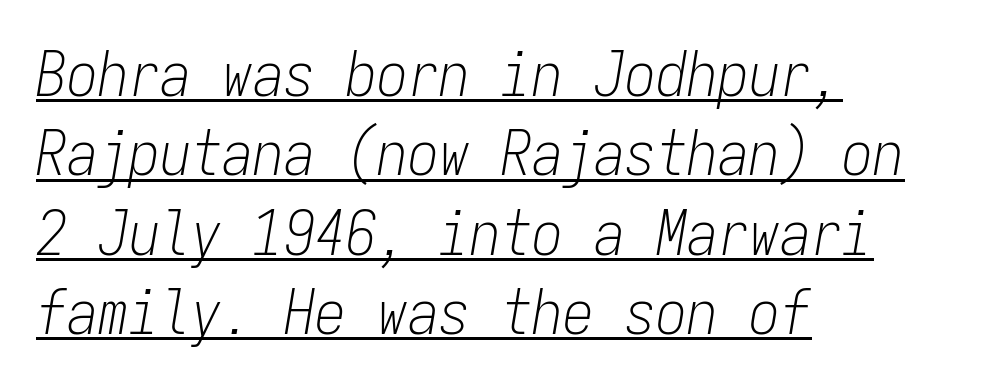
Q: Is the text bold? A: No.
Q: Is the text italic (slanted)? A: Yes, it leans right by about 9 degrees.
Q: Is the text underlined? A: Yes.
Q: How is the paragraph aligned? A: Left-aligned.
Q: Is the spacing between letters normal or unusually wide? A: Normal.
Q: Is the spacing between lines tight, normal or loose? A: Normal.
Q: Width (condensed, normal, or wide)? A: Condensed.
Q: Stroke contrast? A: Low.
Q: x-height? A: Medium.
Q: Monospaced? A: Yes.
